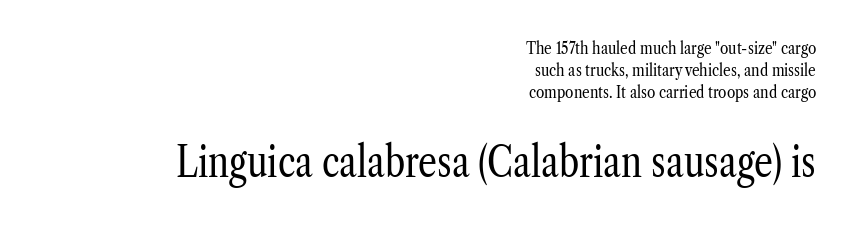
Q: Is the text bold? A: No.
Q: Is the text italic (slanted)? A: No, it is upright.
Q: Is the typeface a serif or a sans-serif typeface? A: Serif.
Q: Is the text underlined? A: No.
Q: How is the paragraph aligned? A: Right-aligned.
Q: Is the spacing between letters normal or unusually wide? A: Normal.
Q: Is the spacing between lines tight, normal or loose? A: Normal.
Q: Which block of text is set in a larger size, the first (top) or the second (bottom)? A: The second (bottom) one.
Q: Width (condensed, normal, or wide)? A: Condensed.
Q: Stroke contrast? A: Low.
Q: x-height? A: Medium.
Q: Monospaced? A: No.
